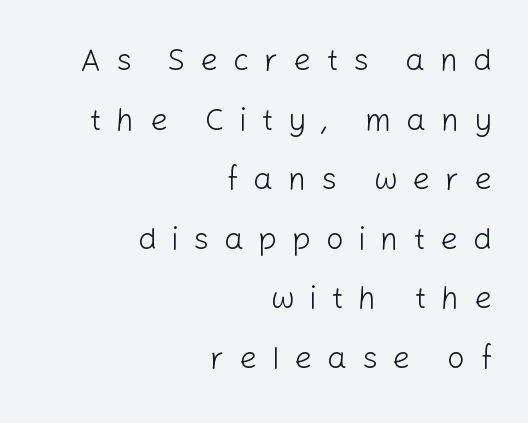
Q: Is the text bold? A: No.
Q: Is the text italic (slanted)? A: No, it is upright.
Q: Is the typeface a serif or a sans-serif typeface? A: Sans-serif.
Q: Is the text underlined? A: No.
Q: How is the paragraph aligned? A: Right-aligned.
Q: Is the spacing between letters normal or unusually wide? A: Unusually wide.
Q: Is the spacing between lines tight, normal or loose? A: Loose.
Q: Width (condensed, normal, or wide)? A: Normal.
Q: Stroke contrast? A: Low.
Q: x-height? A: Medium.
Q: Monospaced? A: No.
